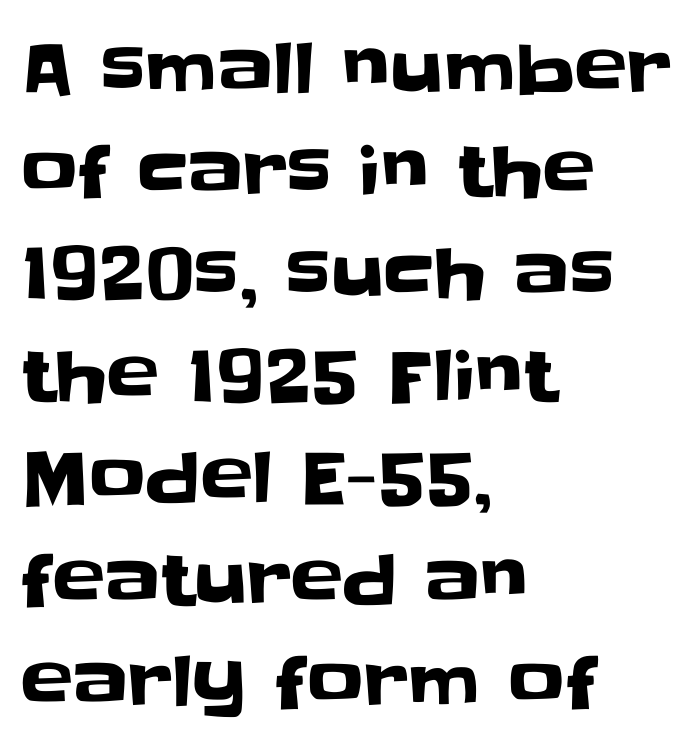
The image shows 70 px sans-serif type, upright; set left-aligned, normal line spacing (1.46x), normal letter spacing, not underlined; low stroke contrast and a large x-height.
